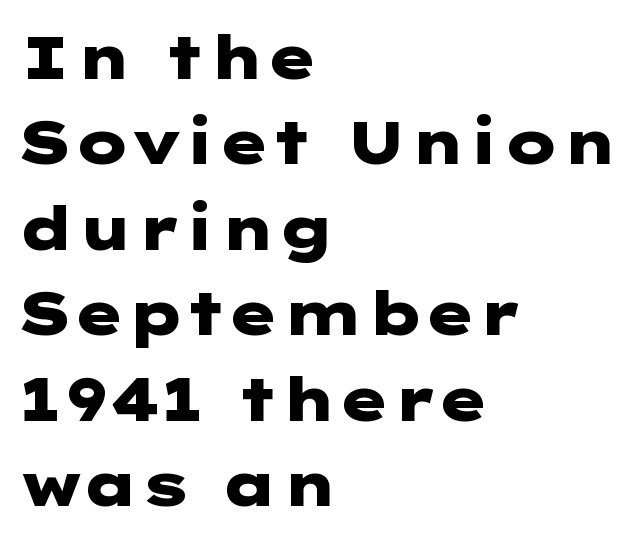
Look at the tracking — it's just the regular setting, nothing added. The sample has been set heavy, in full bold. The strip under each line holds only bare page. Short and long lines alike share a common starting point at left. Is there any slant? The stems are plumb.
